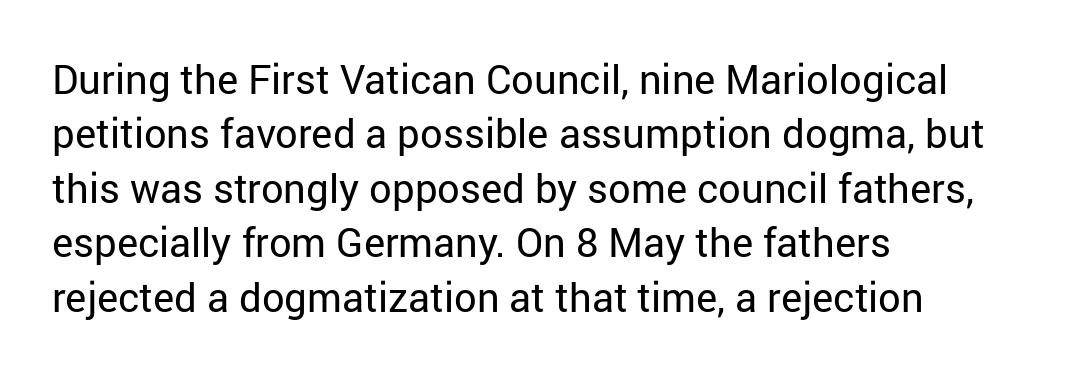
{"serif": "no", "italic": "no", "bold": "no", "weight": "regular", "width": "normal", "stroke_contrast": "low", "x_height": "medium", "monospaced": "no", "underline": "no", "align": "left", "line_spacing": "normal", "line_spacing_ratio": 1.36, "letter_spacing": "normal", "letter_spacing_em": 0.0, "glyph_px": 40}
